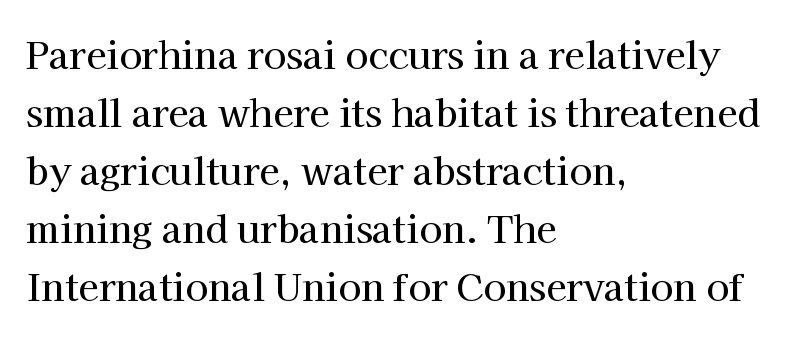
The image shows 37 px serif type, upright; set left-aligned, normal line spacing (1.57x), normal letter spacing, not underlined; high stroke contrast and a medium x-height.
